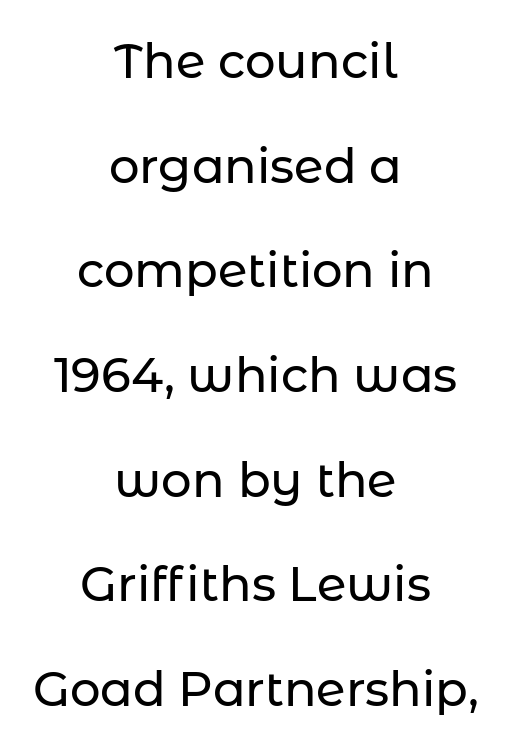
The image shows 48 px sans-serif type, upright; set centered, loose line spacing (2.18x), normal letter spacing, not underlined; low stroke contrast and a medium x-height.
